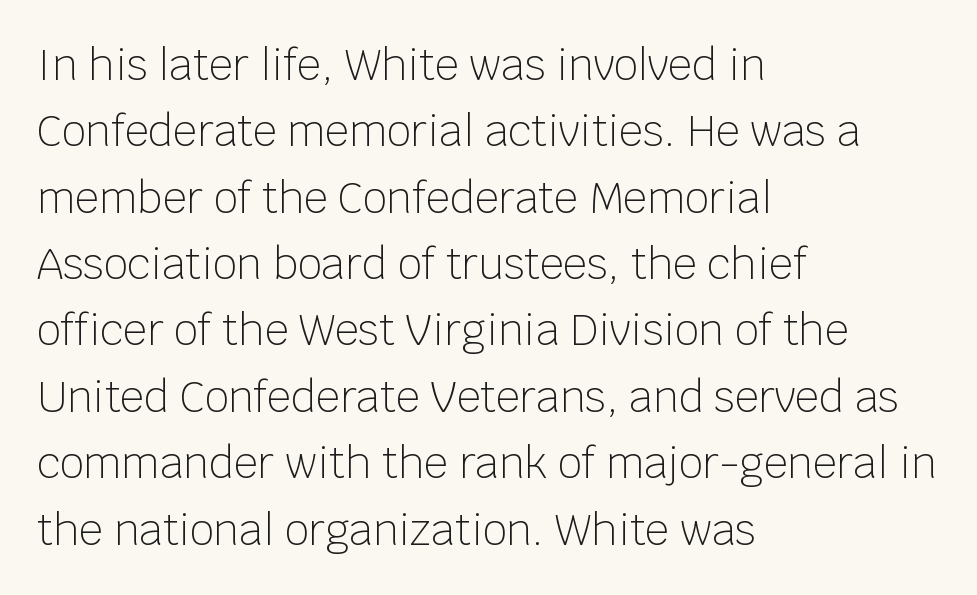
{"serif": "no", "italic": "no", "bold": "no", "weight": "light", "width": "normal", "stroke_contrast": "low", "x_height": "large", "monospaced": "no", "underline": "no", "align": "left", "line_spacing": "normal", "line_spacing_ratio": 1.58, "letter_spacing": "normal", "letter_spacing_em": 0.0, "glyph_px": 42}
